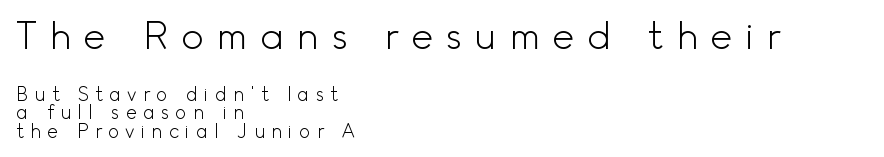
{"serif": "no", "italic": "no", "bold": "no", "weight": "light", "width": "normal", "x_height": "small", "monospaced": "no", "underline": "no", "align": "left", "line_spacing": "tight", "line_spacing_ratio": 0.98, "letter_spacing": "wide", "letter_spacing_em": 0.32, "larger_block": "first", "size_ratio": 2.0, "glyph_px": 38}
